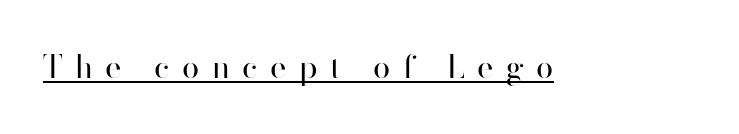
The image shows 31 px regular-weight sans-serif type, upright; set unusually wide letter spacing (+0.4 em), underlined; high stroke contrast and a small x-height.
